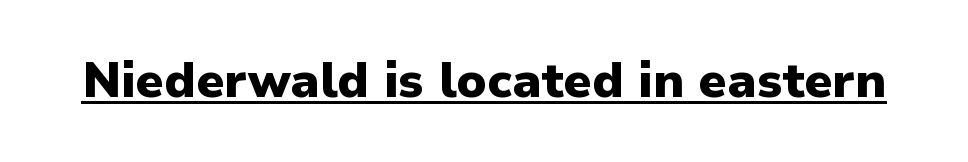
The image shows 49 px heavy sans-serif type, upright; set normal letter spacing, underlined; low stroke contrast and a medium x-height.
